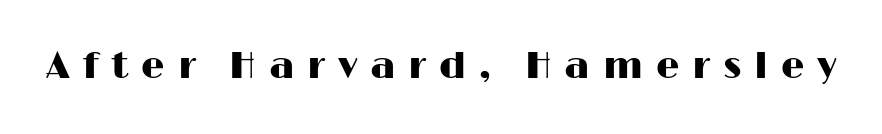
{"serif": "no", "italic": "no", "width": "wide", "stroke_contrast": "high", "x_height": "medium", "monospaced": "no", "underline": "no", "letter_spacing": "wide", "letter_spacing_em": 0.35, "glyph_px": 37}
